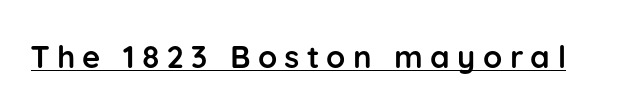
Q: Is the text bold? A: Yes.
Q: Is the text italic (slanted)? A: No, it is upright.
Q: Is the typeface a serif or a sans-serif typeface? A: Sans-serif.
Q: Is the text underlined? A: Yes.
Q: Is the spacing between letters normal or unusually wide? A: Unusually wide.
Q: Width (condensed, normal, or wide)? A: Normal.
Q: Stroke contrast? A: Low.
Q: x-height? A: Medium.
Q: Monospaced? A: No.
